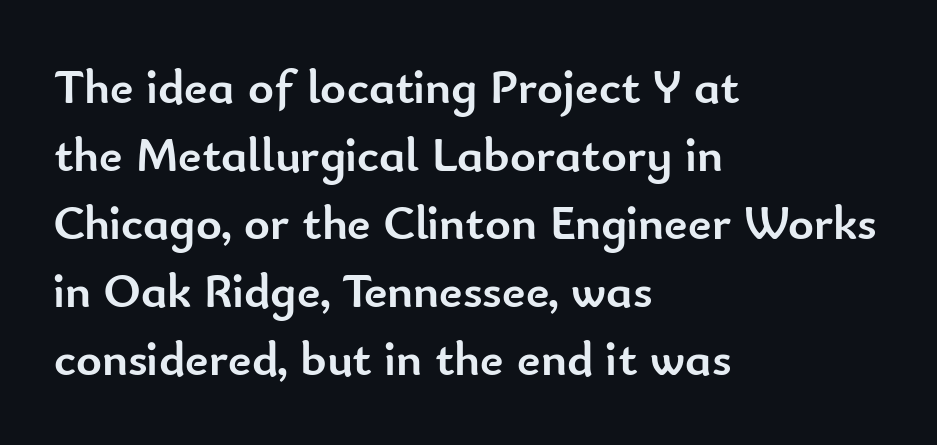
The image shows 49 px semibold sans-serif type, upright; set left-aligned, normal line spacing (1.39x), normal letter spacing, not underlined; low stroke contrast and a small x-height.
